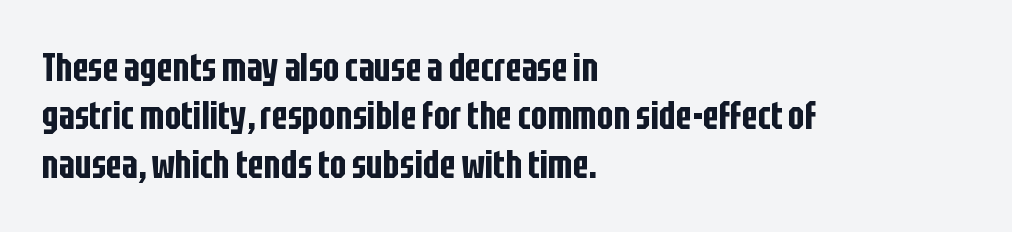
{"serif": "no", "italic": "no", "width": "condensed", "stroke_contrast": "low", "x_height": "large", "monospaced": "no", "underline": "no", "align": "left", "line_spacing_ratio": 1.24, "letter_spacing": "normal", "letter_spacing_em": 0.0, "glyph_px": 39}
